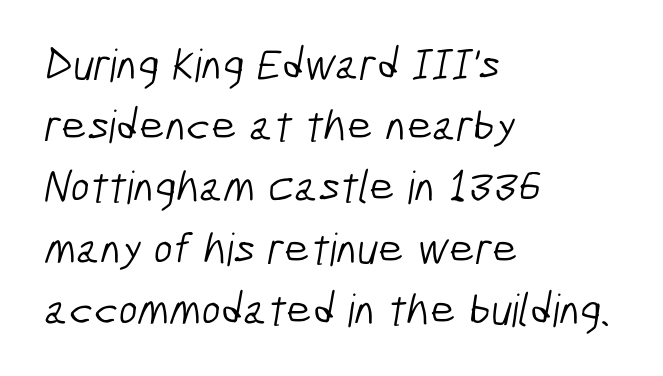
{"serif": "no", "bold": "no", "weight": "light", "width": "condensed", "stroke_contrast": "low", "x_height": "medium", "monospaced": "no", "underline": "no", "align": "left", "line_spacing": "normal", "line_spacing_ratio": 1.36, "letter_spacing": "normal", "letter_spacing_em": 0.0, "glyph_px": 45}
